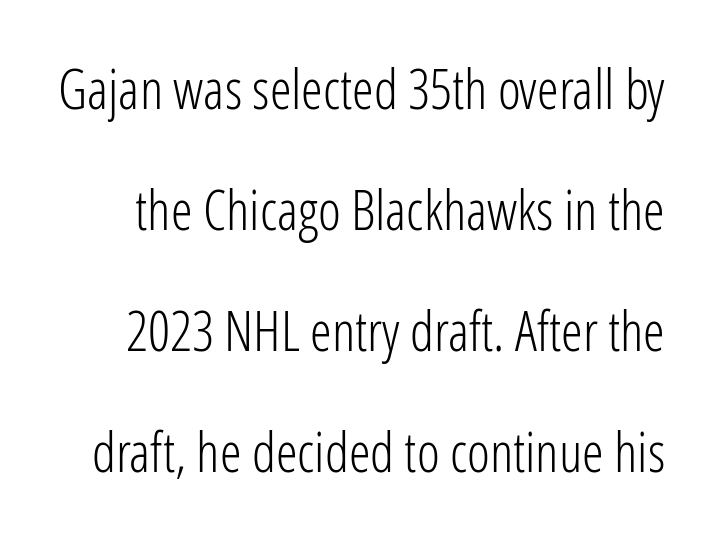
{"serif": "no", "italic": "no", "bold": "no", "weight": "light", "width": "condensed", "stroke_contrast": "low", "x_height": "medium", "monospaced": "no", "underline": "no", "line_spacing": "loose", "line_spacing_ratio": 2.2, "letter_spacing": "normal", "letter_spacing_em": 0.0, "glyph_px": 55}
